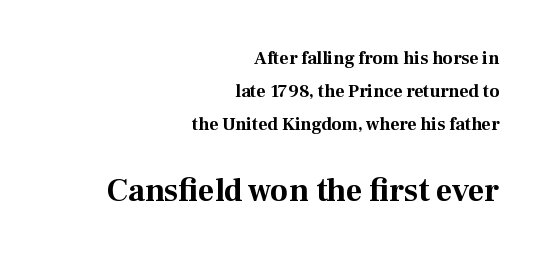
Q: Is the text bold? A: Yes.
Q: Is the text italic (slanted)? A: No, it is upright.
Q: Is the typeface a serif or a sans-serif typeface? A: Serif.
Q: Is the text underlined? A: No.
Q: How is the paragraph aligned? A: Right-aligned.
Q: Is the spacing between letters normal or unusually wide? A: Normal.
Q: Which block of text is set in a larger size, the first (top) or the second (bottom)? A: The second (bottom) one.
Q: Width (condensed, normal, or wide)? A: Normal.
Q: Stroke contrast? A: Medium.
Q: x-height? A: Medium.
Q: Monospaced? A: No.
